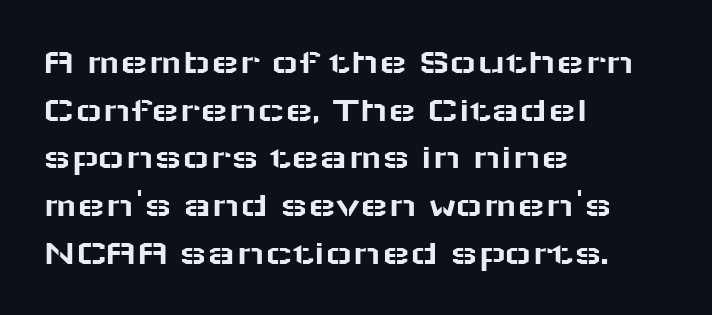
{"serif": "no", "italic": "no", "width": "wide", "stroke_contrast": "low", "x_height": "medium", "monospaced": "no", "underline": "no", "align": "left", "line_spacing": "normal", "line_spacing_ratio": 1.29, "letter_spacing": "normal", "letter_spacing_em": 0.0, "glyph_px": 37}
